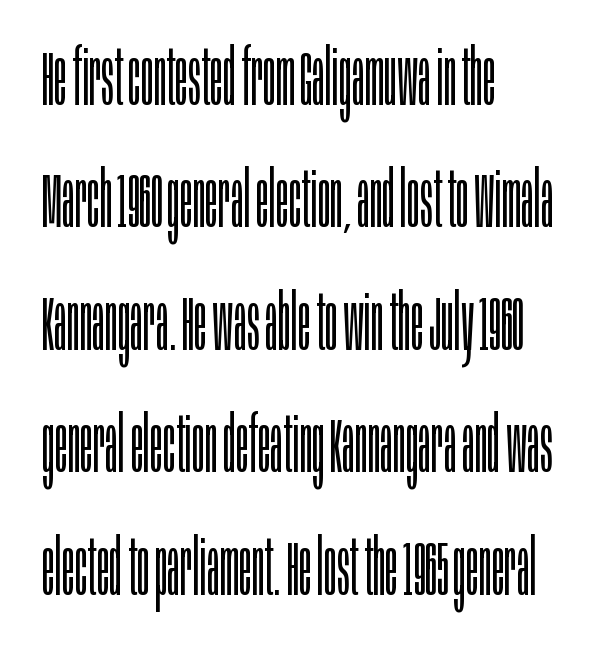
{"serif": "no", "italic": "no", "bold": "no", "weight": "light", "width": "condensed", "stroke_contrast": "low", "x_height": "large", "monospaced": "no", "underline": "no", "align": "left", "line_spacing": "normal", "line_spacing_ratio": 1.57, "letter_spacing": "normal", "letter_spacing_em": 0.0, "glyph_px": 78}
